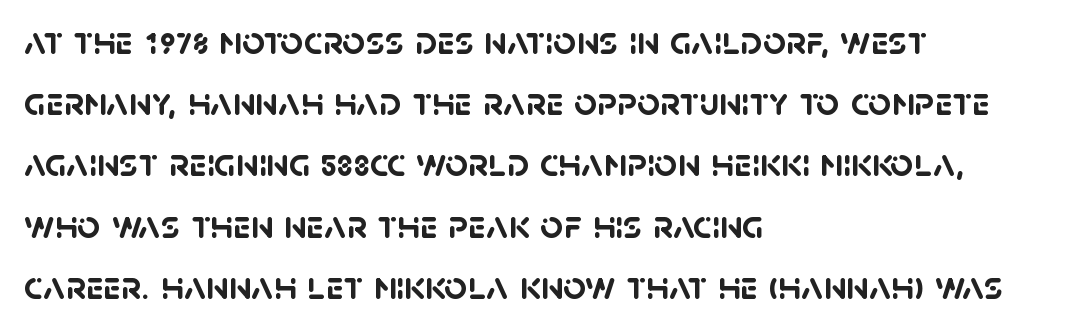
Its strokes are broad and dark, the hallmark of bold type. Is this a fixed-width face? No — the glyphs have proportional, varying widths. Horizontal alignment here is leftward, the default for most running prose. Observe the absence of serifs on each vertical stroke in this sample. Bare-footed words on every line. In terms of leading, this rendering sits right in the middle.
